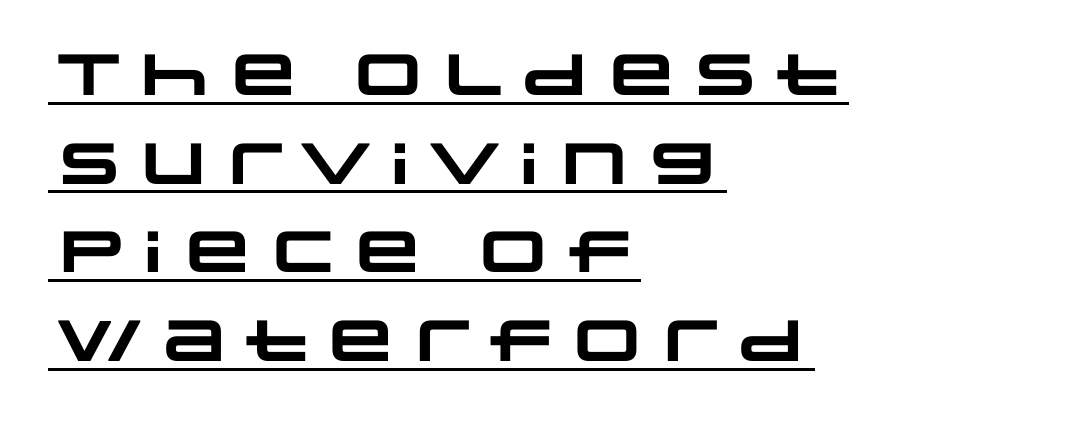
This sample uses plain, unmodified letter spacing. The ragged edge is on the right, which tells us the setting is flush left. Spacing verdict: proportional, widths tailored to each character. Note: no serifs on the glyphs. Notice how descenders clear the ascenders below comfortably — that's standard leading.
